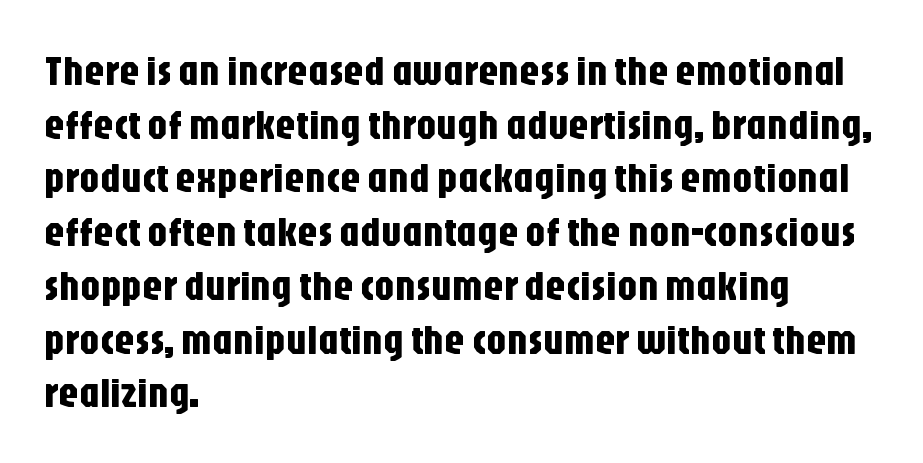
Bare-footed words on every line. When letters stand straight like this, we call the style roman or upright. Casual observation: everything's shoved over to the left. The letters advance in unequal steps, a hallmark of proportional type. This sample uses plain, unmodified letter spacing. Unlike a traditional serif, this face leaves its strokes unadorned.
